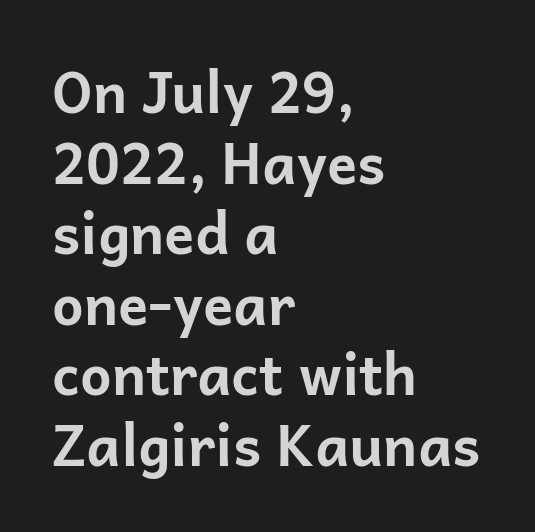
How would I describe the line gaps? Plain and ordinary. Letters rest on an invisible, unmarked baseline. Spacing between characters is what you'd get straight out of the box. Layout note: lines flush left. What kind of face is this? One without serifs — a sans.
